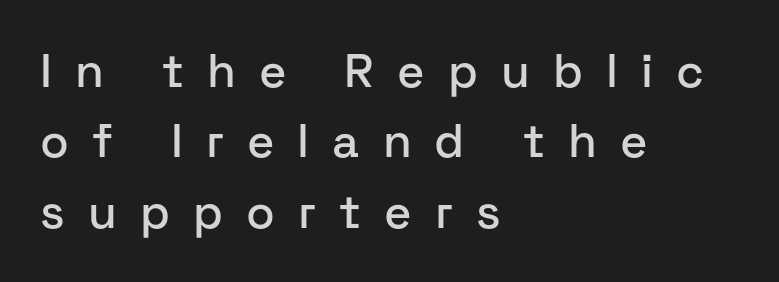
The image shows 47 px sans-serif type, upright; set left-aligned, normal line spacing (1.5x), unusually wide letter spacing (+0.49 em), not underlined; low stroke contrast and a medium x-height.
